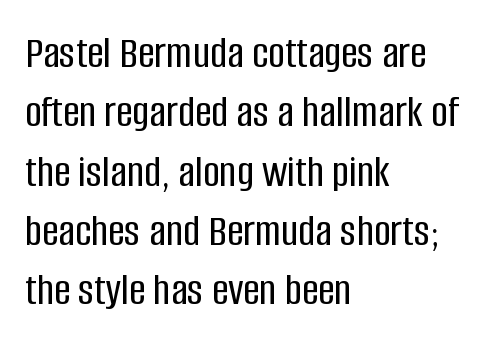
A typesetter would call this zero additional tracking. This is roman type, the default non-slanted kind. The text block is weighted toward the left margin, trailing off unevenly rightward. A typesetter would call this proportional, since set widths differ per character. The type family on display is of the sans-serif kind. Leading matches the norm, producing a regular column.
